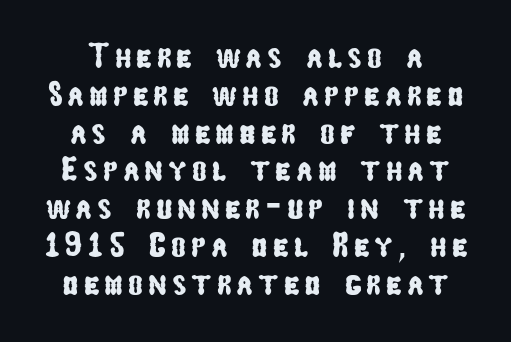
The image shows 35 px condensed sans-serif type; set tight line spacing (1.08x), not underlined; low stroke contrast and a medium x-height.
